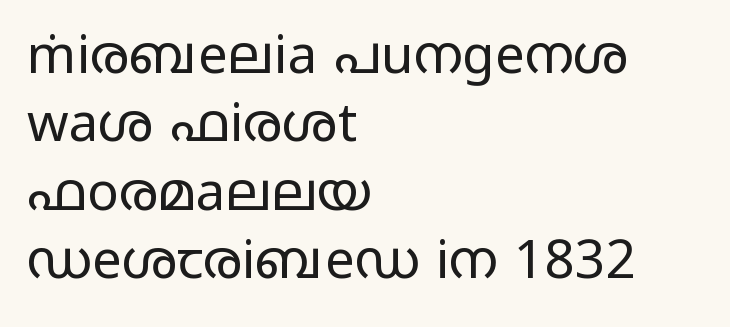
The image shows 53 px regular-weight, wide sans-serif type, upright; set left-aligned, normal line spacing (1.29x), normal letter spacing, not underlined; low stroke contrast and a medium x-height.
